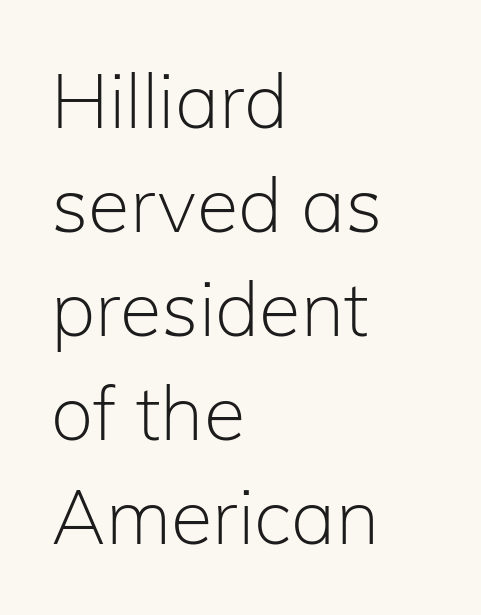
Q: Is the text bold? A: No.
Q: Is the text italic (slanted)? A: No, it is upright.
Q: Is the typeface a serif or a sans-serif typeface? A: Sans-serif.
Q: Is the text underlined? A: No.
Q: How is the paragraph aligned? A: Left-aligned.
Q: Is the spacing between letters normal or unusually wide? A: Normal.
Q: Is the spacing between lines tight, normal or loose? A: Normal.
Q: Width (condensed, normal, or wide)? A: Normal.
Q: Stroke contrast? A: Low.
Q: x-height? A: Medium.
Q: Monospaced? A: No.
